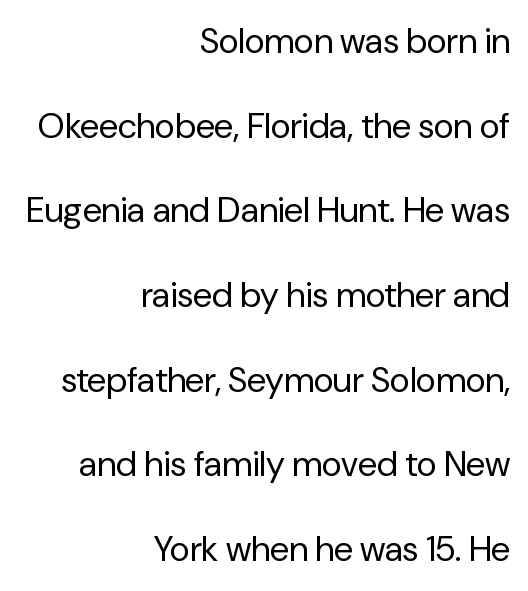
The image shows 35 px regular-weight sans-serif type, upright; set right-aligned, loose line spacing (2.42x), normal letter spacing, not underlined; low stroke contrast and a medium x-height.
